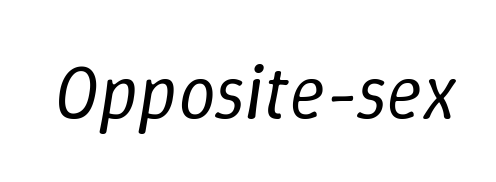
A clean baseline with only descenders dipping below it. The letters look calm and open, with moderate or lighter stems. What stands out about the letter spacing? Nothing — it is the standard amount. Each letter keeps its own natural width here, so spacing adapts to shape. Is the type slanted? Yes — the strokes lean at a clear angle.
